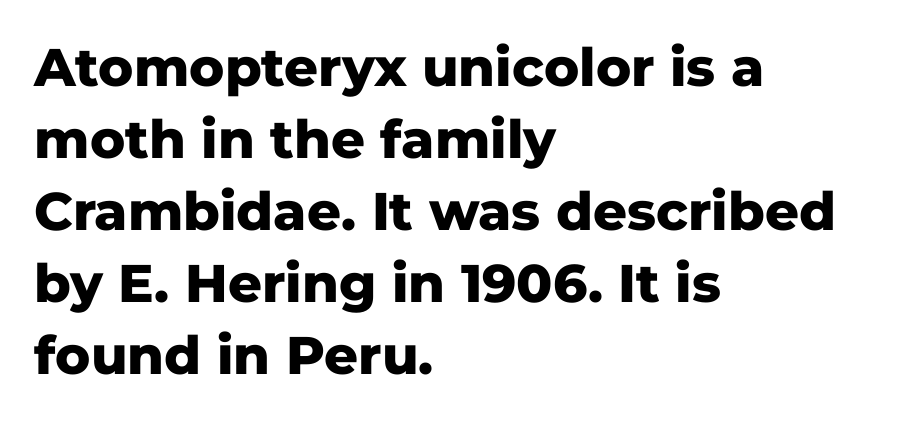
{"serif": "no", "italic": "no", "bold": "yes", "weight": "heavy", "width": "normal", "stroke_contrast": "low", "x_height": "medium", "monospaced": "no", "underline": "no", "align": "left", "line_spacing": "normal", "line_spacing_ratio": 1.36, "letter_spacing": "normal", "letter_spacing_em": 0.0, "glyph_px": 53}
